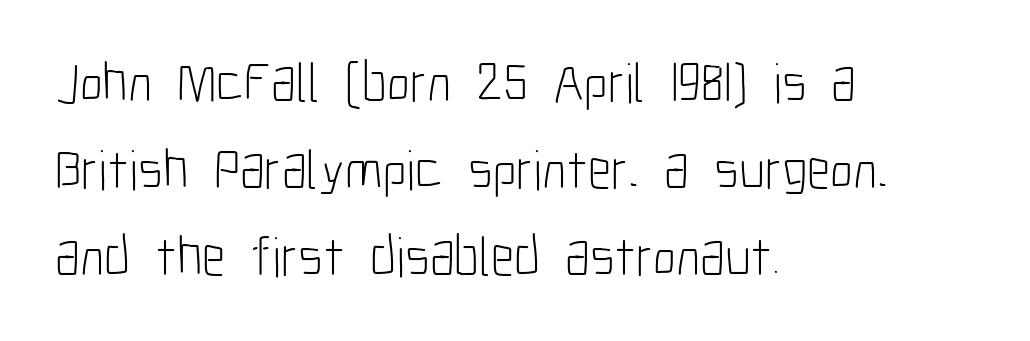
Q: Is the text bold? A: No.
Q: Is the text italic (slanted)? A: No, it is upright.
Q: Is the typeface a serif or a sans-serif typeface? A: Sans-serif.
Q: Is the text underlined? A: No.
Q: How is the paragraph aligned? A: Left-aligned.
Q: Is the spacing between letters normal or unusually wide? A: Normal.
Q: Is the spacing between lines tight, normal or loose? A: Normal.
Q: Width (condensed, normal, or wide)? A: Condensed.
Q: Stroke contrast? A: Low.
Q: x-height? A: Medium.
Q: Monospaced? A: No.
